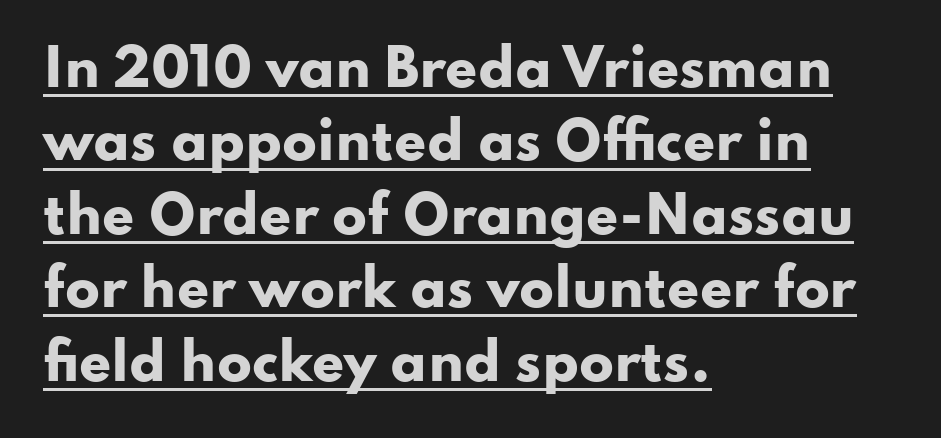
These lines carry a lot of weight — the face is fully bold. The vertical gap from one line to the next is medium. The letters carry no serifs — their stems end cleanly without finishing strokes. Horizontal alignment here is leftward, the default for most running prose.
